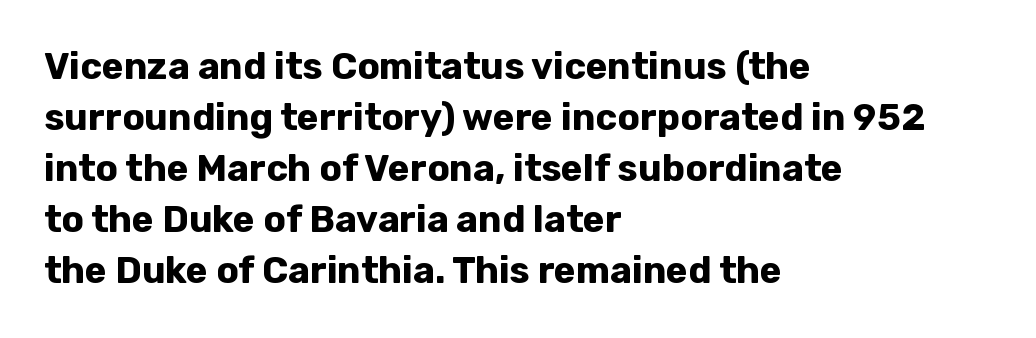
The image shows 37 px bold sans-serif type, upright; set left-aligned, normal line spacing (1.38x), normal letter spacing, not underlined; low stroke contrast and a medium x-height.
